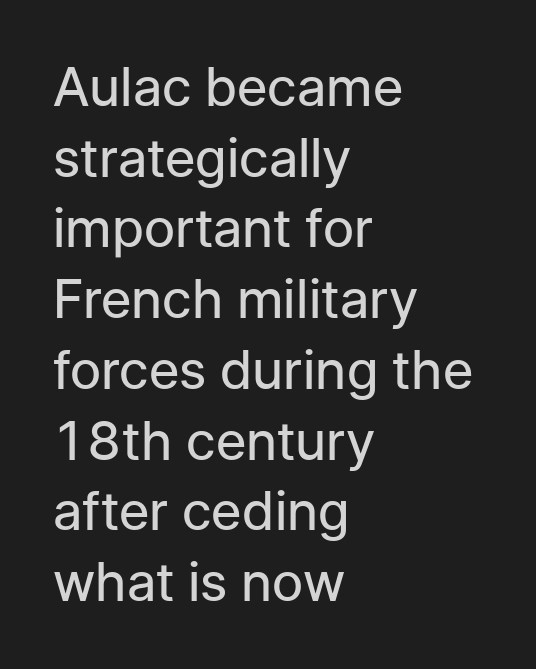
Q: Is the text bold? A: No.
Q: Is the text italic (slanted)? A: No, it is upright.
Q: Is the typeface a serif or a sans-serif typeface? A: Sans-serif.
Q: Is the text underlined? A: No.
Q: How is the paragraph aligned? A: Left-aligned.
Q: Is the spacing between letters normal or unusually wide? A: Normal.
Q: Is the spacing between lines tight, normal or loose? A: Normal.
Q: Width (condensed, normal, or wide)? A: Normal.
Q: Stroke contrast? A: Low.
Q: x-height? A: Medium.
Q: Monospaced? A: No.
